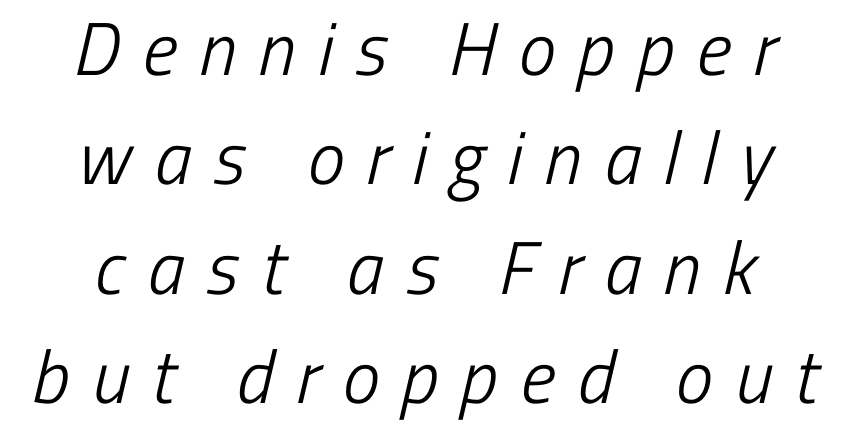
Q: Is the text bold? A: No.
Q: Is the typeface a serif or a sans-serif typeface? A: Sans-serif.
Q: Is the text underlined? A: No.
Q: Is the spacing between letters normal or unusually wide? A: Unusually wide.
Q: Is the spacing between lines tight, normal or loose? A: Normal.
Q: Width (condensed, normal, or wide)? A: Condensed.
Q: Stroke contrast? A: Low.
Q: x-height? A: Medium.
Q: Monospaced? A: No.
